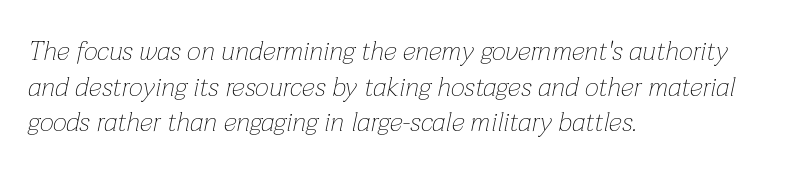
Q: Is the text bold? A: No.
Q: Is the text italic (slanted)? A: Yes, it leans right by about 12 degrees.
Q: Is the text underlined? A: No.
Q: How is the paragraph aligned? A: Left-aligned.
Q: Is the spacing between letters normal or unusually wide? A: Normal.
Q: Is the spacing between lines tight, normal or loose? A: Normal.
